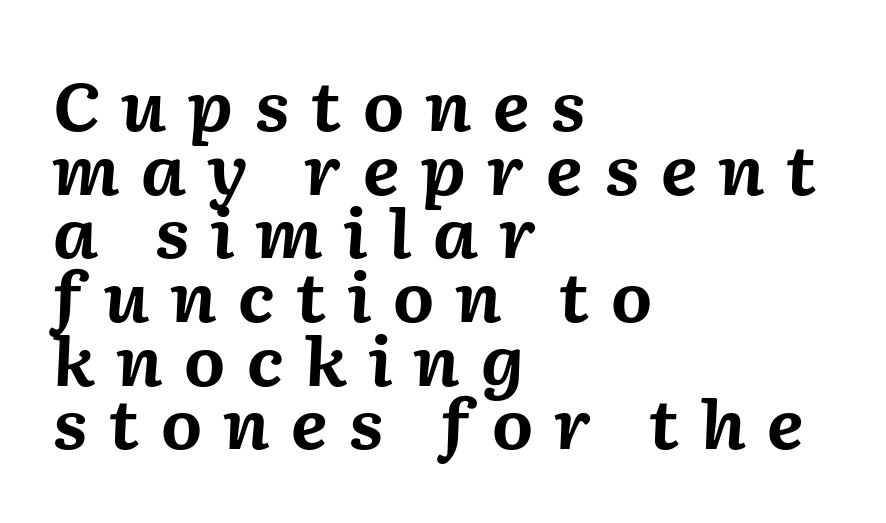
The image shows 67 px bold type, italic (leaning right); set left-aligned, tight line spacing (0.95x), unusually wide letter spacing (+0.3 em), not underlined; medium stroke contrast and a medium x-height.
